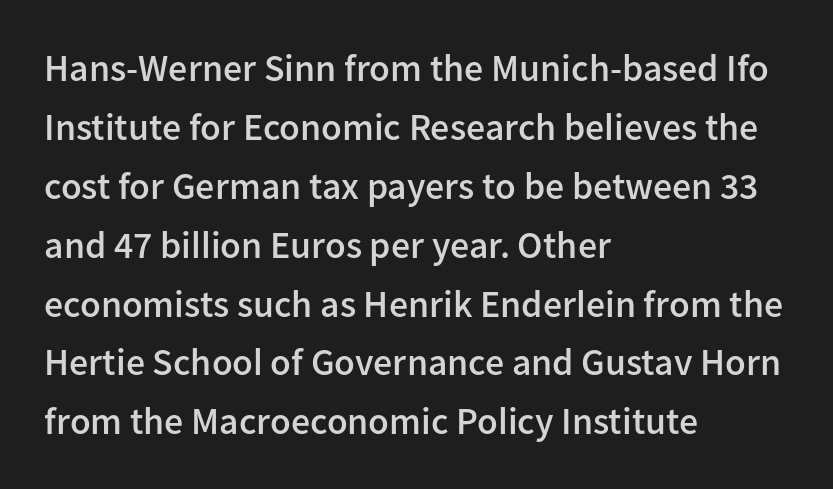
Q: Is the text bold? A: Semi-bold.
Q: Is the text italic (slanted)? A: No, it is upright.
Q: Is the typeface a serif or a sans-serif typeface? A: Sans-serif.
Q: Is the text underlined? A: No.
Q: How is the paragraph aligned? A: Left-aligned.
Q: Is the spacing between letters normal or unusually wide? A: Normal.
Q: Is the spacing between lines tight, normal or loose? A: Normal.
Q: Width (condensed, normal, or wide)? A: Normal.
Q: Stroke contrast? A: Low.
Q: x-height? A: Medium.
Q: Monospaced? A: No.
